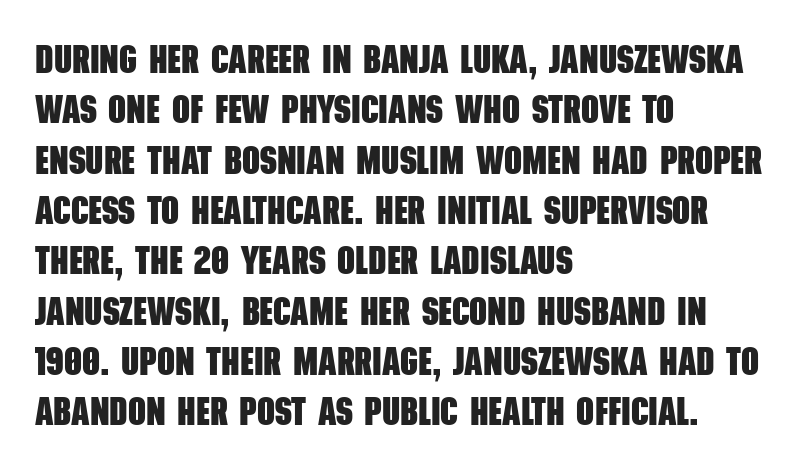
The image shows 39 px heavy, condensed sans-serif type; set left-aligned, normal line spacing (1.29x), normal letter spacing, not underlined; low stroke contrast and a large x-height.
